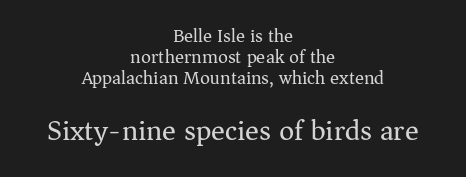
The image shows 29 px regular-weight serif type, upright; set centered, tight line spacing (1.11x), normal letter spacing, not underlined; the second (bottom) block is 1.53x larger; medium stroke contrast and a medium x-height.
